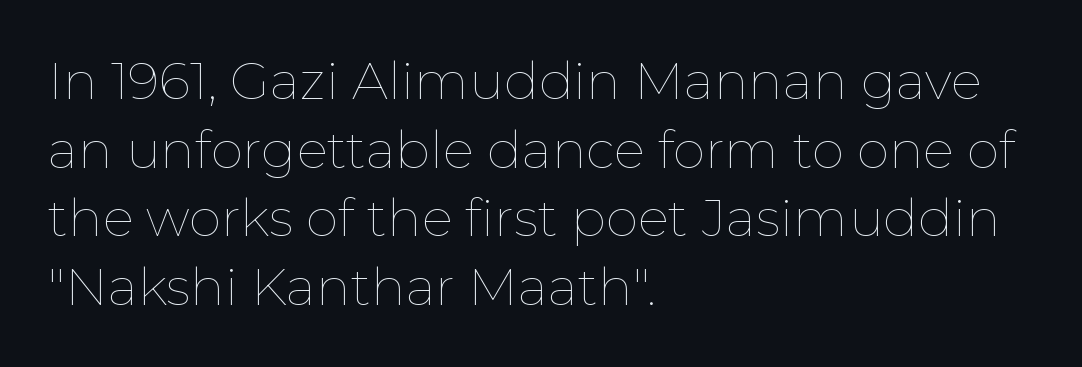
The image shows 52 px thin type, upright; set left-aligned, normal line spacing (1.32x), normal letter spacing, not underlined; low stroke contrast and a medium x-height.
